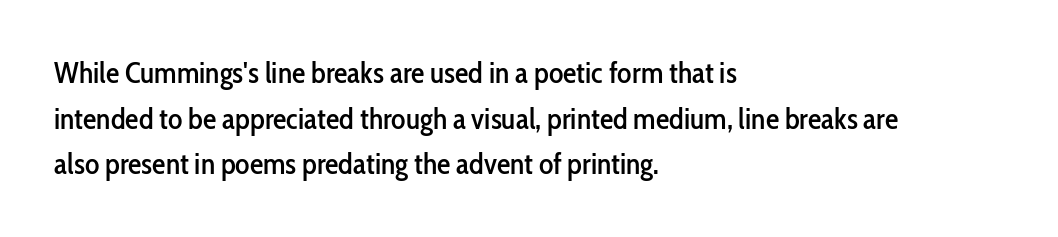
{"serif": "no", "italic": "no", "width": "condensed", "stroke_contrast": "low", "x_height": "medium", "monospaced": "no", "underline": "no", "align": "left", "line_spacing": "normal", "line_spacing_ratio": 1.52, "letter_spacing": "normal", "letter_spacing_em": 0.0, "glyph_px": 30}
